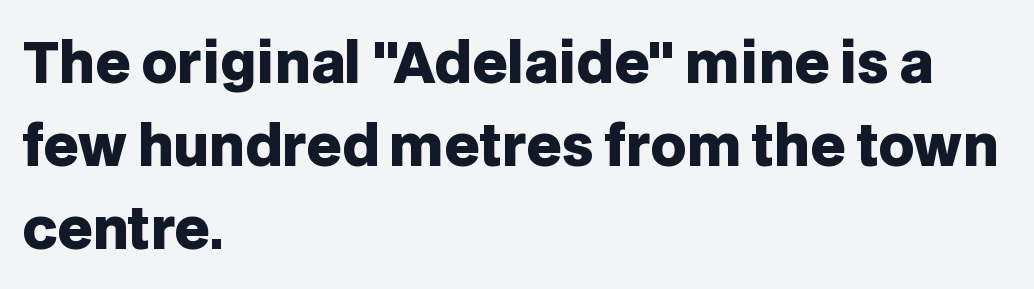
The compositor pushed each line to the left boundary. Leading matches the norm, producing a regular column. The rendering uses natural spacing where letterforms have individual widths. In terms of letterform style, serifs are entirely absent. The space beneath each line is pristine and unruled.
